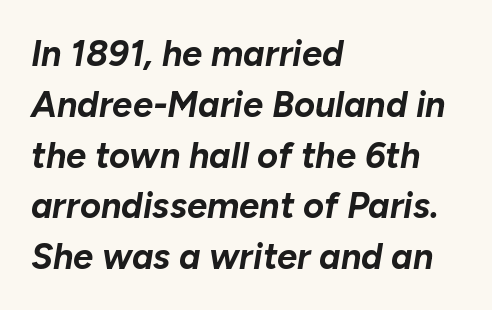
{"italic": "yes", "lean": "right", "slant_degrees": 10, "bold": "yes", "weight": "bold", "width": "normal", "stroke_contrast": "low", "x_height": "medium", "monospaced": "no", "underline": "no", "align": "left", "line_spacing": "normal", "line_spacing_ratio": 1.41, "letter_spacing": "normal", "letter_spacing_em": 0.0, "glyph_px": 36}
